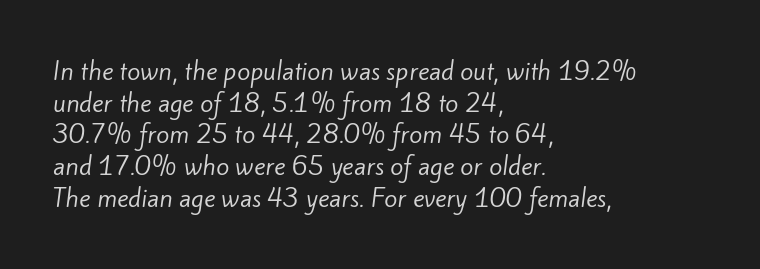
{"bold": "no", "underline": "no", "align": "left", "line_spacing": "normal", "line_spacing_ratio": 1.32, "letter_spacing": "normal", "letter_spacing_em": 0.0, "glyph_px": 24}
